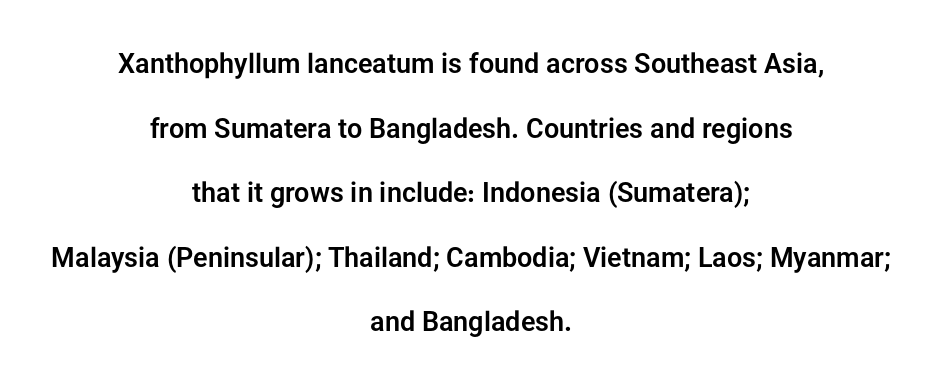
The image shows 27 px text type, upright; set centered, loose line spacing (2.39x), normal letter spacing, not underlined.
